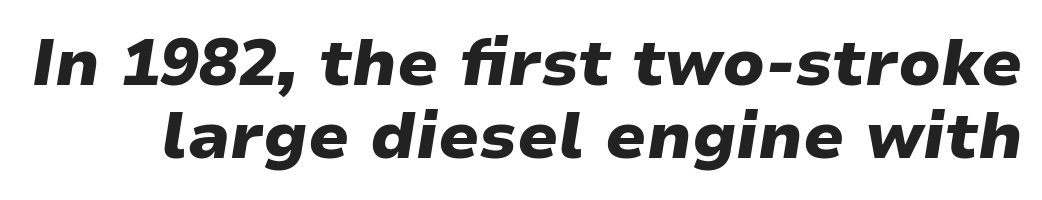
Q: Is the text bold? A: Yes.
Q: Is the text italic (slanted)? A: Yes, it leans right by about 9 degrees.
Q: Is the text underlined? A: No.
Q: Is the spacing between letters normal or unusually wide? A: Normal.
Q: Is the spacing between lines tight, normal or loose? A: Tight.
Q: Width (condensed, normal, or wide)? A: Wide.
Q: Stroke contrast? A: Low.
Q: x-height? A: Medium.
Q: Monospaced? A: No.
